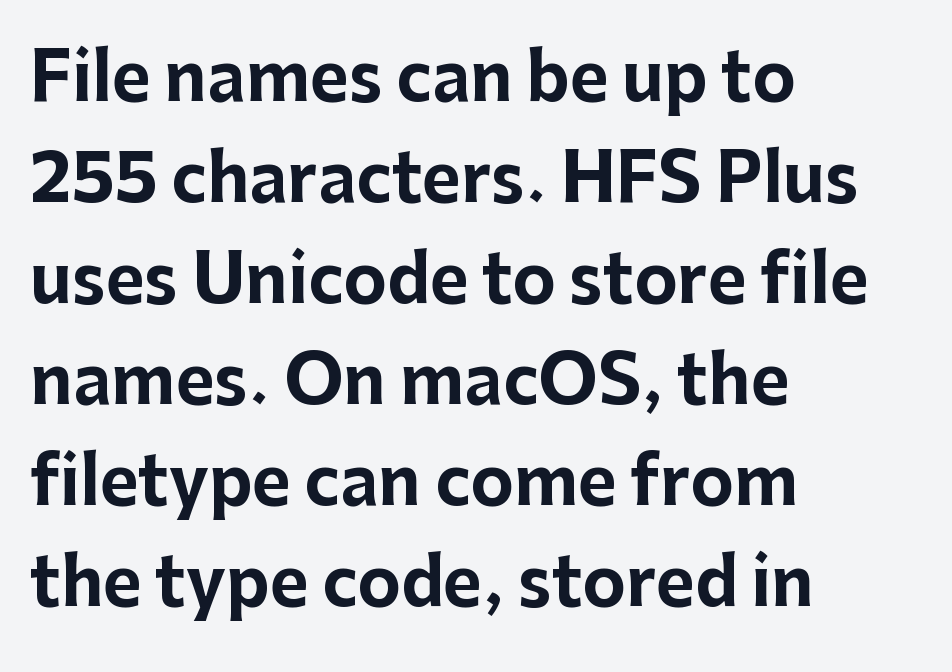
Q: Is the text bold? A: Yes.
Q: Is the text italic (slanted)? A: No, it is upright.
Q: Is the typeface a serif or a sans-serif typeface? A: Sans-serif.
Q: Is the text underlined? A: No.
Q: How is the paragraph aligned? A: Left-aligned.
Q: Is the spacing between letters normal or unusually wide? A: Normal.
Q: Is the spacing between lines tight, normal or loose? A: Normal.
Q: Width (condensed, normal, or wide)? A: Normal.
Q: Stroke contrast? A: Low.
Q: x-height? A: Medium.
Q: Monospaced? A: No.
